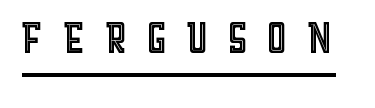
{"italic": "no", "width": "condensed", "x_height": "large", "monospaced": "no", "underline": "yes", "letter_spacing": "wide", "letter_spacing_em": 0.3, "glyph_px": 57}
